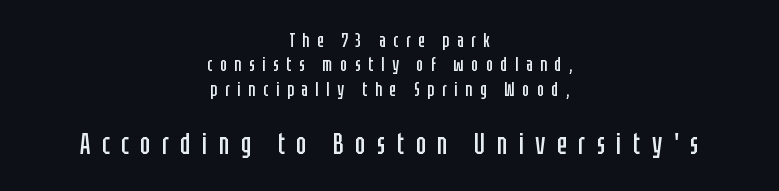
Q: Is the text bold? A: No.
Q: Is the text italic (slanted)? A: No, it is upright.
Q: Is the typeface a serif or a sans-serif typeface? A: Sans-serif.
Q: Is the text underlined? A: No.
Q: How is the paragraph aligned? A: Centered.
Q: Is the spacing between letters normal or unusually wide? A: Unusually wide.
Q: Which block of text is set in a larger size, the first (top) or the second (bottom)? A: The second (bottom) one.
Q: Width (condensed, normal, or wide)? A: Condensed.
Q: Stroke contrast? A: Low.
Q: x-height? A: Large.
Q: Monospaced? A: No.
